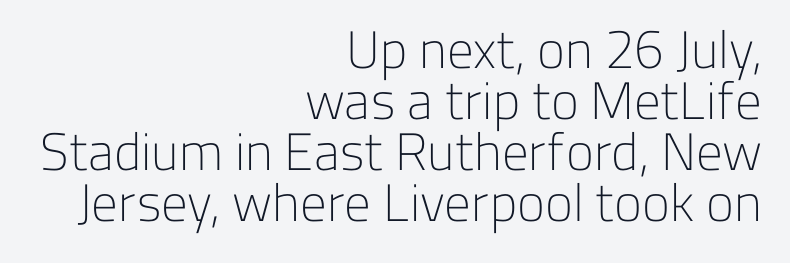
{"serif": "no", "italic": "no", "bold": "no", "weight": "light", "width": "normal", "stroke_contrast": "low", "x_height": "medium", "monospaced": "no", "underline": "no", "align": "right", "line_spacing": "tight", "line_spacing_ratio": 0.96, "letter_spacing": "normal", "letter_spacing_em": 0.0, "glyph_px": 53}
